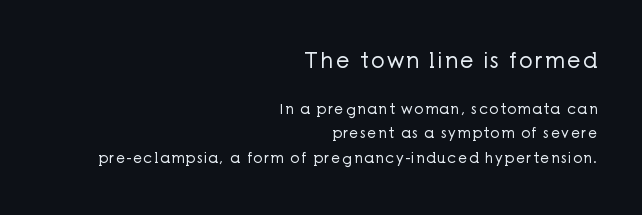
Stroke thickness stays within the range of a standard reading face or lighter. These lines are set flush right with a ragged left edge. Nobody drew a line under any word here. Between these two stacked blocks, the higher one wins on size. The type sits square on the baseline with zero lean.
